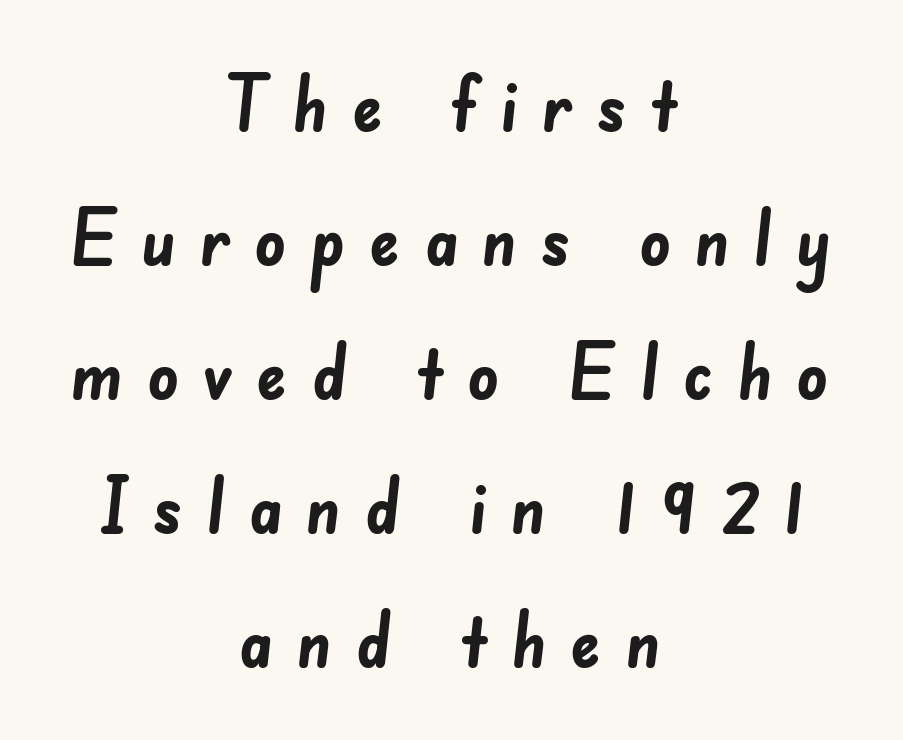
The image shows 77 px semibold sans-serif type; set centered, line spacing 1.74x, unusually wide letter spacing (+0.3 em), not underlined; low stroke contrast and a small x-height.
